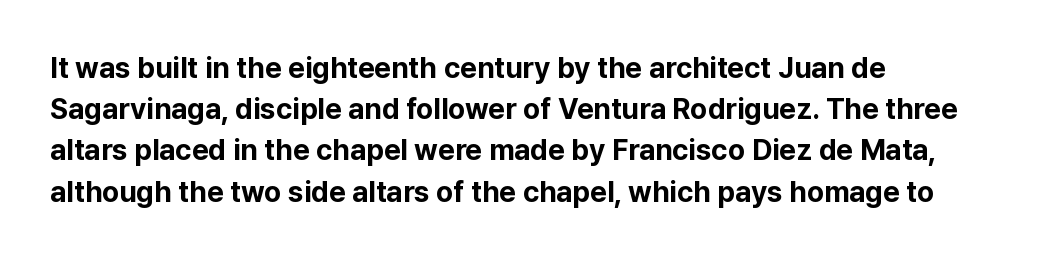
Reading down the block, your eye returns to a fixed left position each line. Evenly set lines give the paragraph a standard silhouette. The typography opts for an upright posture over an oblique one. Nothing unusual about the tracking: characters are spaced as the font intends. Rule under the text: the space is simply empty.
